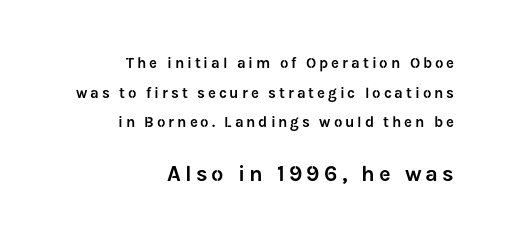
Q: Is the text italic (slanted)? A: No, it is upright.
Q: Is the text underlined? A: No.
Q: How is the paragraph aligned? A: Right-aligned.
Q: Is the spacing between lines tight, normal or loose? A: Loose.
Q: Which block of text is set in a larger size, the first (top) or the second (bottom)? A: The second (bottom) one.
